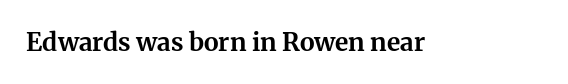
Q: Is the text bold? A: Yes.
Q: Is the text italic (slanted)? A: No, it is upright.
Q: Is the text underlined? A: No.
Q: Is the spacing between letters normal or unusually wide? A: Normal.
